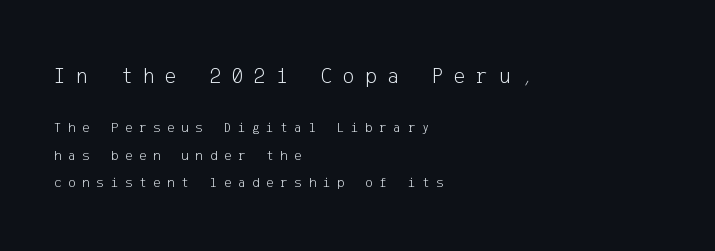
The image shows 22 px text type, upright; set left-aligned, loose line spacing (1.95x), unusually wide letter spacing (+0.48 em), not underlined; the first (top) block is 1.57x larger.
